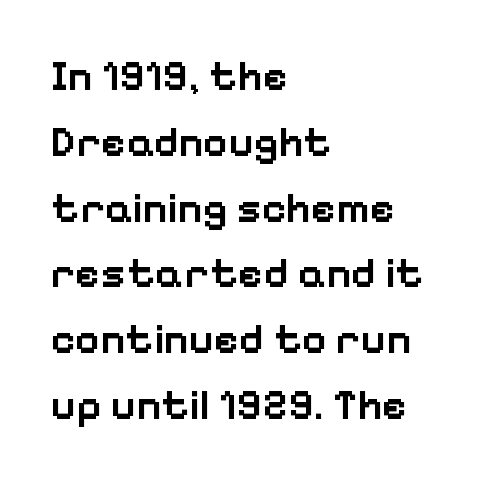
To sum up the face: it is a sans, with no serifs. A somewhat darkened texture: the type is semibold rather than bold. Teacher's note: observe the even left margin — that is flush-left alignment. This block has exactly the height ordinary leading produces.
